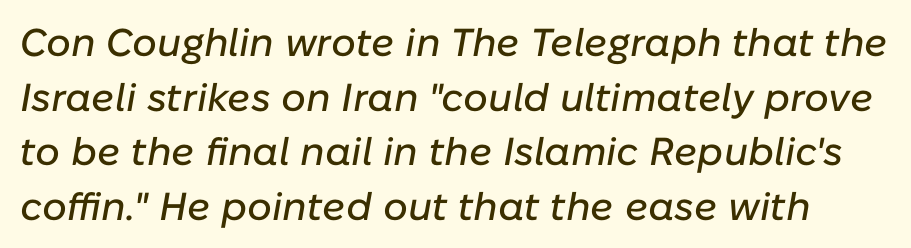
The image shows 39 px text type, italic (leaning right); set normal line spacing (1.4x), normal letter spacing, not underlined; low stroke contrast and a medium x-height.
